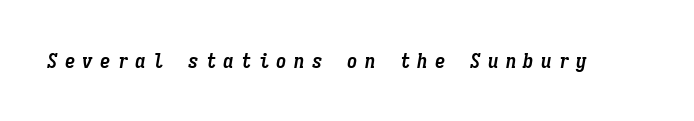
{"italic": "yes", "lean": "right", "slant_degrees": 9, "bold": "yes", "underline": "no", "letter_spacing": "wide", "letter_spacing_em": 0.34, "glyph_px": 21}
